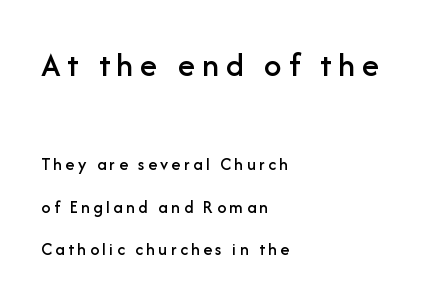
{"serif": "no", "italic": "no", "width": "normal", "stroke_contrast": "low", "x_height": "medium", "monospaced": "no", "underline": "no", "align": "left", "line_spacing": "loose", "line_spacing_ratio": 2.37, "larger_block": "first", "size_ratio": 1.94, "glyph_px": 35}
